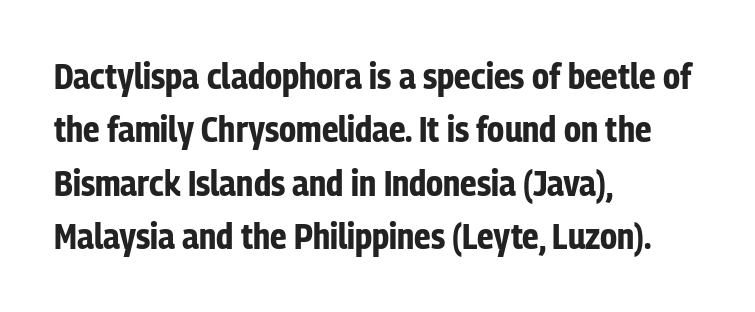
The image shows 36 px bold, condensed sans-serif type, upright; set left-aligned, normal line spacing (1.48x), normal letter spacing, not underlined; low stroke contrast and a medium x-height.
